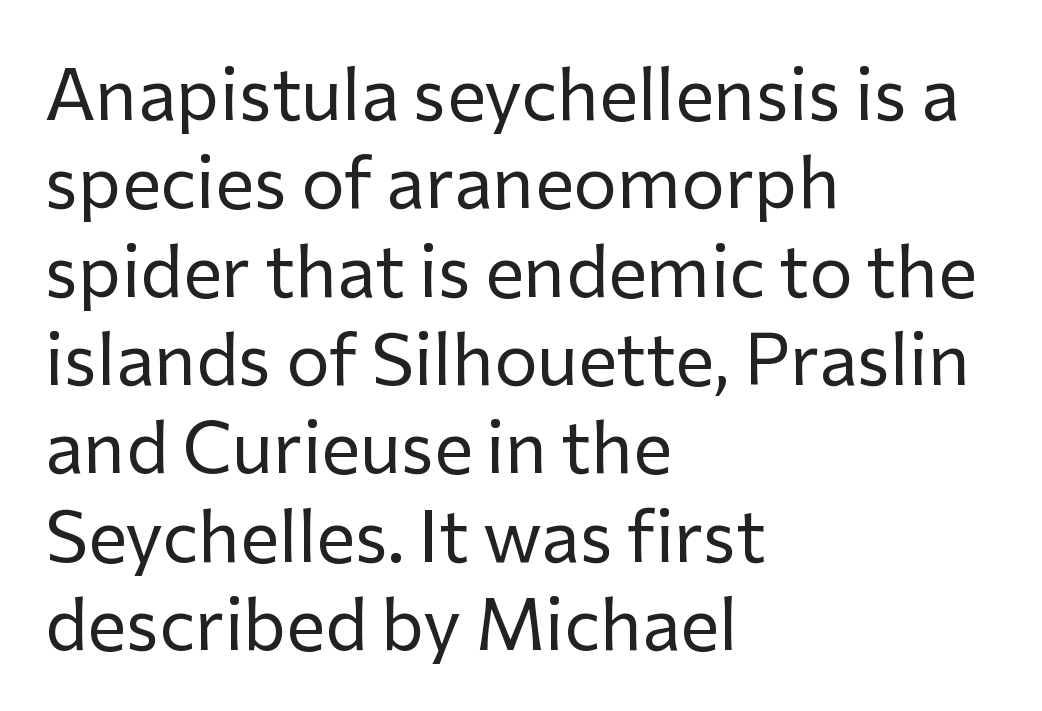
Q: Is the text bold? A: No.
Q: Is the text italic (slanted)? A: No, it is upright.
Q: Is the typeface a serif or a sans-serif typeface? A: Sans-serif.
Q: Is the text underlined? A: No.
Q: How is the paragraph aligned? A: Left-aligned.
Q: Is the spacing between letters normal or unusually wide? A: Normal.
Q: Width (condensed, normal, or wide)? A: Normal.
Q: Stroke contrast? A: Low.
Q: x-height? A: Medium.
Q: Monospaced? A: No.
